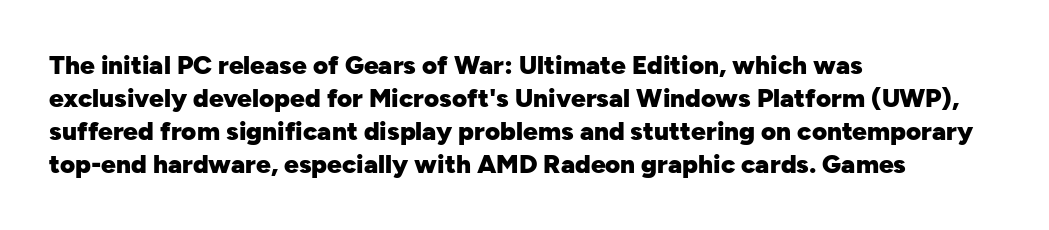
The leading is moderate, giving the passage an even texture. A dark, heavy texture on the line: the type is bold. Descenders hang freely into open space. Letter spacing: default. Notice how the passage keeps a crisp vertical edge on the left only. This is roman type, the default non-slanted kind.
